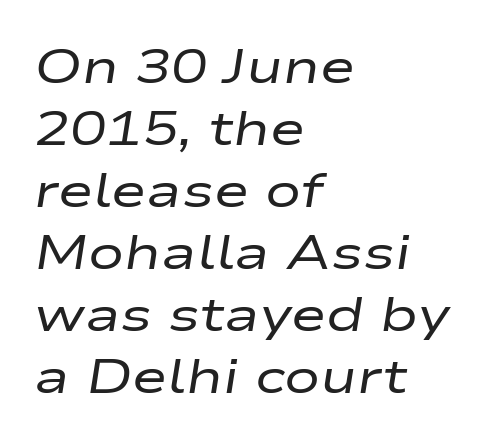
{"italic": "yes", "lean": "right", "slant_degrees": 9, "bold": "no", "weight": "regular", "width": "wide", "stroke_contrast": "low", "x_height": "medium", "monospaced": "no", "underline": "no", "align": "left", "line_spacing": "normal", "line_spacing_ratio": 1.29, "letter_spacing": "normal", "letter_spacing_em": 0.0, "glyph_px": 48}
